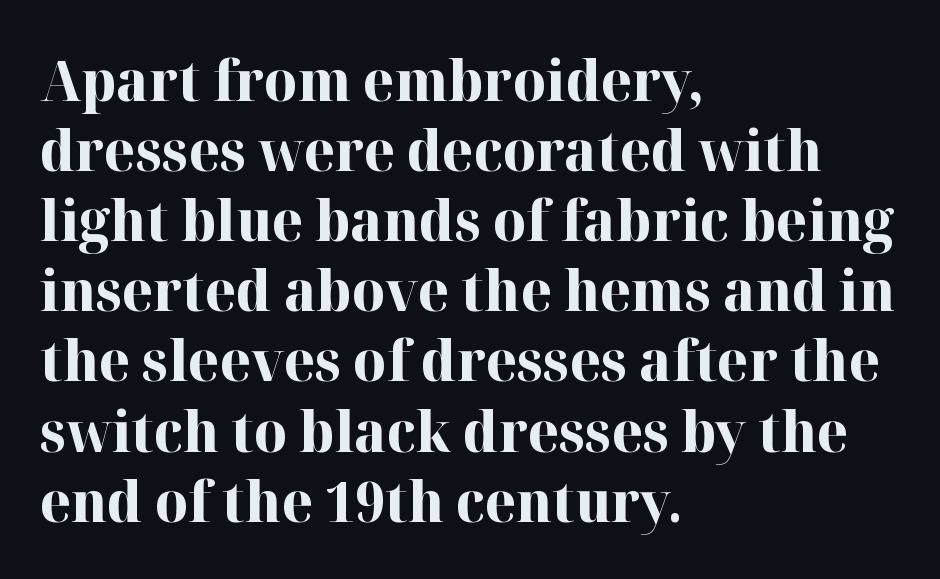
The image shows 57 px bold serif type, upright; set left-aligned, line spacing 1.23x, normal letter spacing, not underlined; high stroke contrast and a medium x-height.
